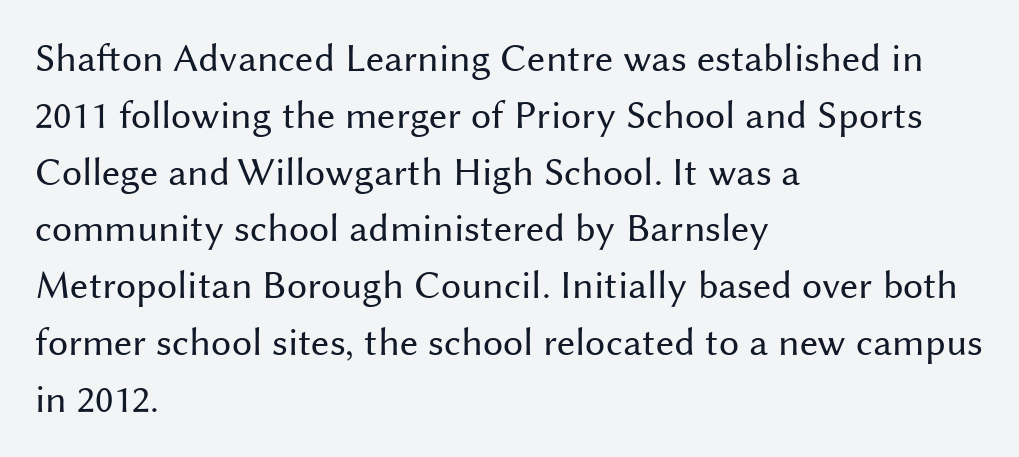
This sample uses an upright cut, with every glyph sitting square on the baseline. The block of text has a typical density, with ordinary space between rows. Proportional: the letters do not fall into vertical columns. Words appear dense and cohesive because spacing is normal. Classification — sans serif. A quiet, ordinary-to-light weight characterises the typeface.
